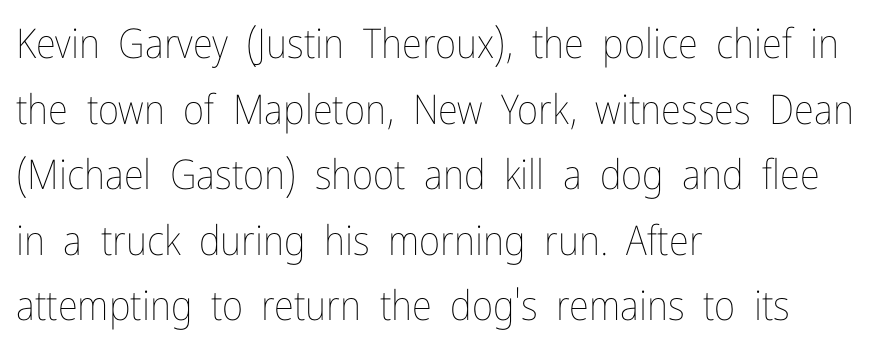
{"italic": "no", "bold": "no", "weight": "thin", "width": "condensed", "stroke_contrast": "low", "x_height": "medium", "monospaced": "no", "underline": "no", "align": "left", "line_spacing": "normal", "line_spacing_ratio": 1.6, "letter_spacing": "normal", "letter_spacing_em": 0.0, "glyph_px": 41}
